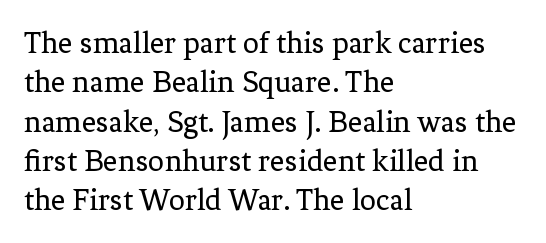
{"serif": "yes", "italic": "no", "bold": "no", "weight": "regular", "width": "normal", "stroke_contrast": "low", "x_height": "medium", "monospaced": "no", "underline": "no", "align": "left", "line_spacing_ratio": 1.23, "letter_spacing": "normal", "letter_spacing_em": 0.0, "glyph_px": 32}
